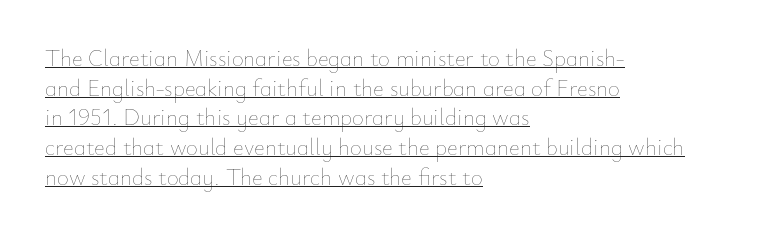
Horizontally, the lines are justified to the leading edge only. Letter spacing: default. Style check: upright. Honestly, the row spacing looks completely unremarkable. A quiet, ordinary-to-light weight characterises the typeface.
